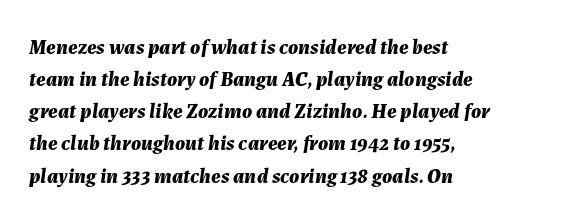
{"italic": "yes", "lean": "right", "slant_degrees": 7, "bold": "yes", "underline": "no", "align": "left", "line_spacing": "normal", "line_spacing_ratio": 1.53, "letter_spacing": "normal", "letter_spacing_em": 0.0, "glyph_px": 21}
